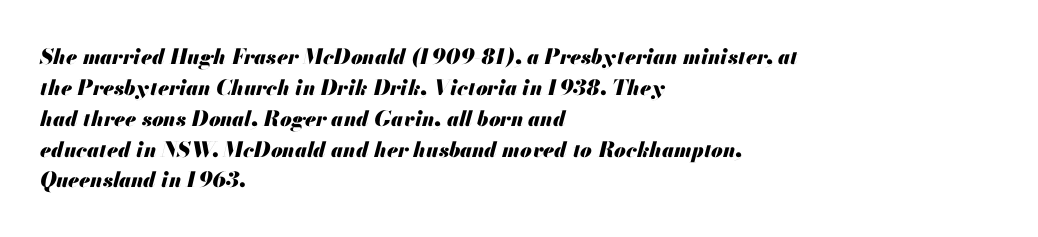
The image shows 21 px bold type, italic (leaning right); set left-aligned, normal line spacing (1.47x), normal letter spacing, not underlined.
